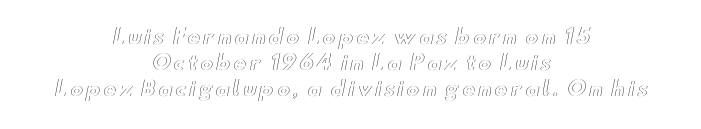
Q: Is the text italic (slanted)? A: Yes.
Q: Is the text underlined? A: No.
Q: How is the paragraph aligned? A: Centered.
Q: Is the spacing between lines tight, normal or loose? A: Normal.
